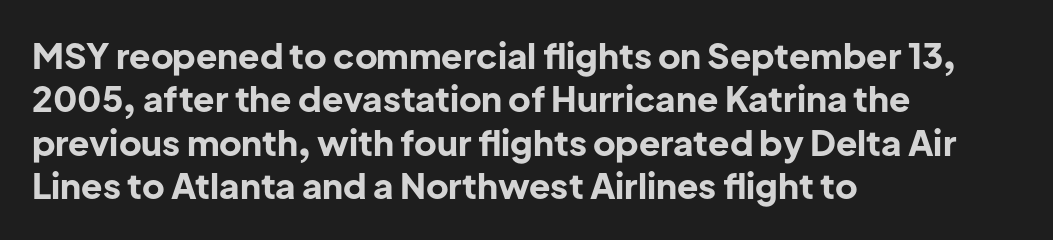
The image shows 35 px bold sans-serif type, upright; set left-aligned, line spacing 1.24x, normal letter spacing, not underlined; low stroke contrast and a medium x-height.
